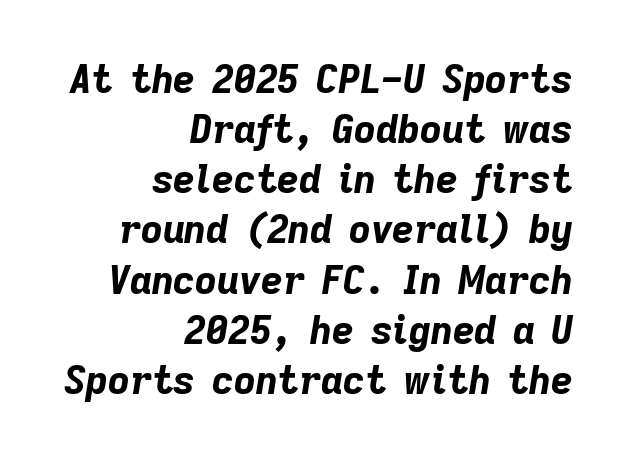
{"italic": "yes", "lean": "right", "slant_degrees": 9, "bold": "yes", "weight": "bold", "width": "normal", "stroke_contrast": "low", "x_height": "medium", "monospaced": "no", "underline": "no", "align": "right", "line_spacing": "normal", "line_spacing_ratio": 1.32, "letter_spacing": "normal", "letter_spacing_em": 0.0, "glyph_px": 38}
